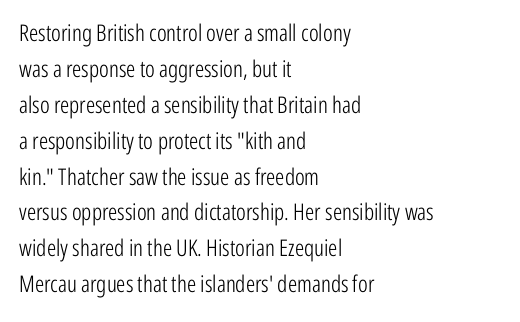
The foot of each line stays bare and open. It's the straight-up-and-down kind of type. The gaps between neighbouring characters are ordinary and unremarkable. A normal amount of white space separates one row of letters from the next. Typeset ragged right — the left edge is the straight one. Is the stroke heavy? The answer is a plain regular-or-lighter.
